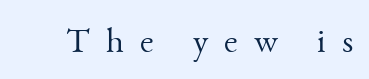
The image shows 35 px light serif type, upright; set unusually wide letter spacing (+0.46 em), not underlined; medium stroke contrast and a small x-height.
